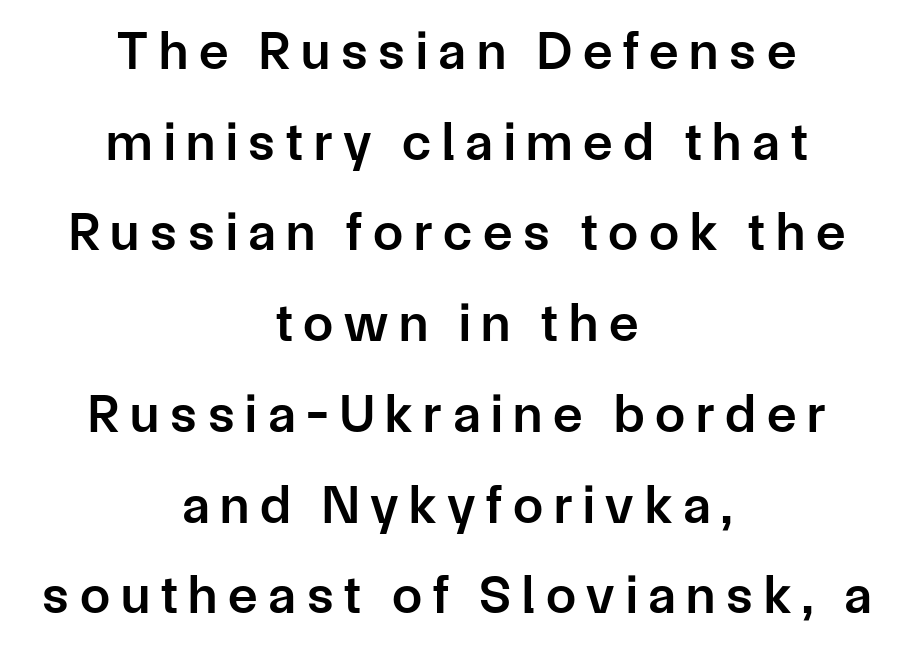
Letters rest on an invisible, unmarked baseline. Here the designer chose a conventional face with non-uniform glyph widths. Vertical strokes here are truly vertical. To sum up the face: it is a sans, with no serifs.
